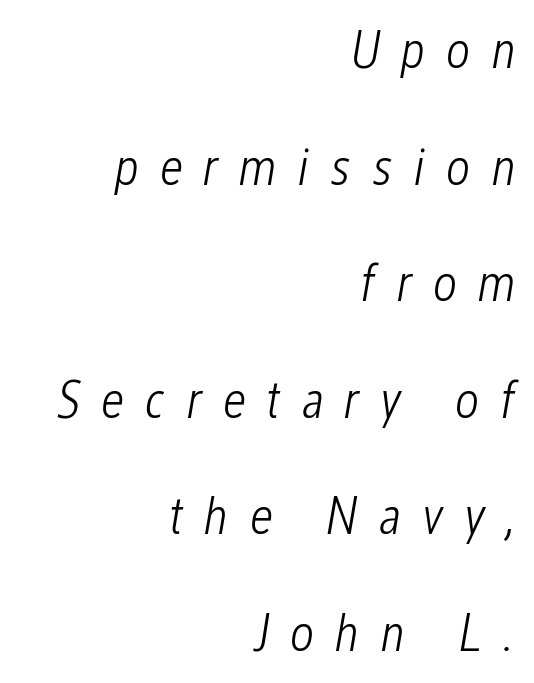
Q: Is the text bold? A: No.
Q: Is the text italic (slanted)? A: Yes, it leans right by about 12 degrees.
Q: Is the text underlined? A: No.
Q: How is the paragraph aligned? A: Right-aligned.
Q: Is the spacing between letters normal or unusually wide? A: Unusually wide.
Q: Is the spacing between lines tight, normal or loose? A: Loose.
Q: Width (condensed, normal, or wide)? A: Condensed.
Q: Stroke contrast? A: Low.
Q: x-height? A: Medium.
Q: Monospaced? A: No.
